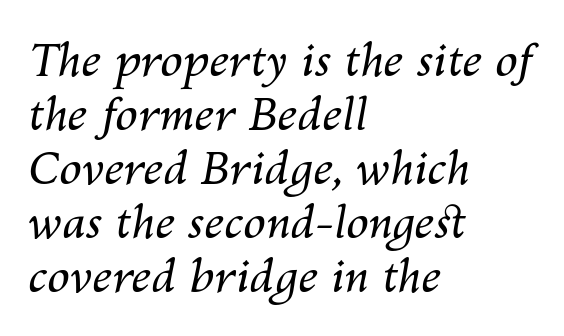
Looks like regular typesetting: each glyph gets only the width it needs. Designer's note — italics engaged. Caption: face not bold, strokes unweighted. Nobody drew a line under any word here.
